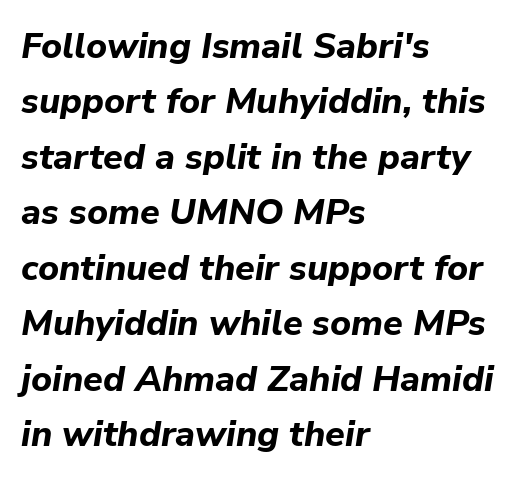
Any mark beneath the type? The region is blank. The letters are slanted; this is an italic face. Heavy-handed strokes throughout: this text is bold. The lines in this sample share a left origin and differ only in where they stop. Nobody touched the tracking dial on this one. The space between consecutive lines is moderate.
